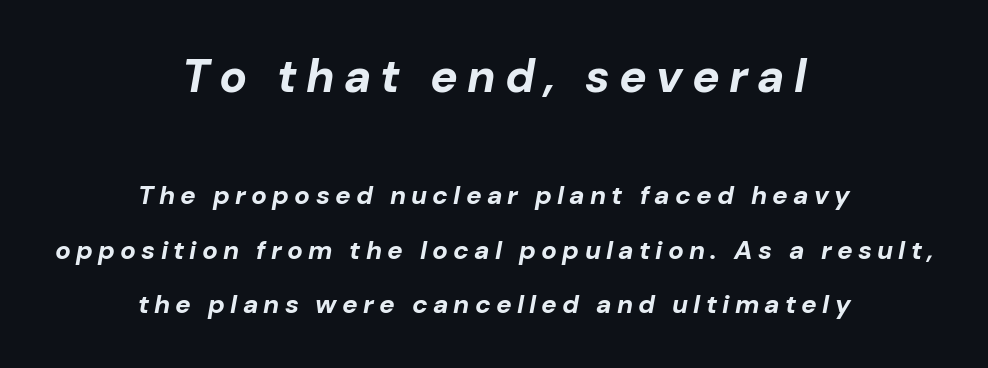
Typesetter's note: full bold, strokes at maximum text heaviness. Short note: letters widely spaced. Anything drawn beneath the words? Only blank space. The text block is weighted toward neither margin, spreading evenly from the middle.
